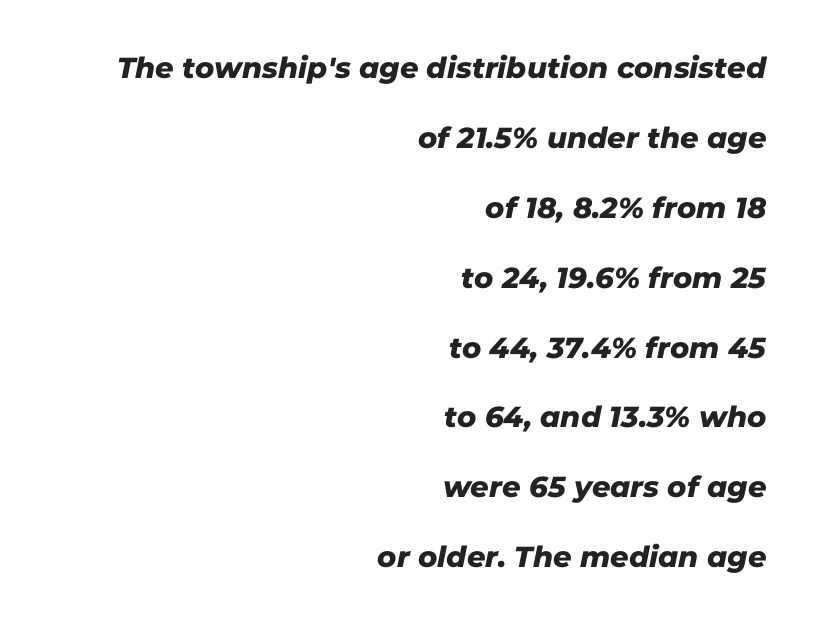
Q: Is the typeface a serif or a sans-serif typeface? A: Sans-serif.
Q: Is the text underlined? A: No.
Q: How is the paragraph aligned? A: Right-aligned.
Q: Is the spacing between letters normal or unusually wide? A: Normal.
Q: Is the spacing between lines tight, normal or loose? A: Loose.
Q: Width (condensed, normal, or wide)? A: Normal.
Q: Stroke contrast? A: Low.
Q: x-height? A: Medium.
Q: Monospaced? A: No.
